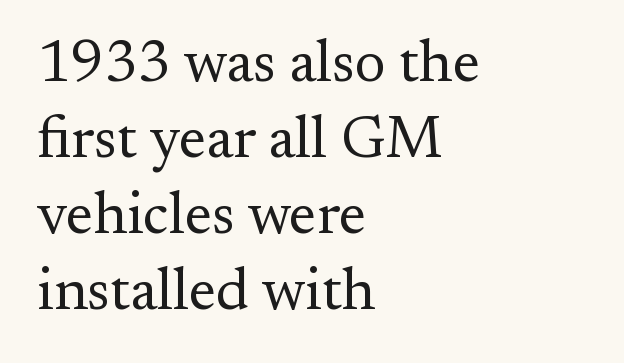
The font sits on the lighter half of the weight spectrum, regular included. A typesetter would mark this as roman, not italic. Compared with typical paragraphs, the rows here are spaced about the same. Glyph-to-glyph distance matches everyday printed text. Varying glyph widths throughout — classic text-font behaviour. Observe the serifs anchoring each vertical stroke in this sample.
